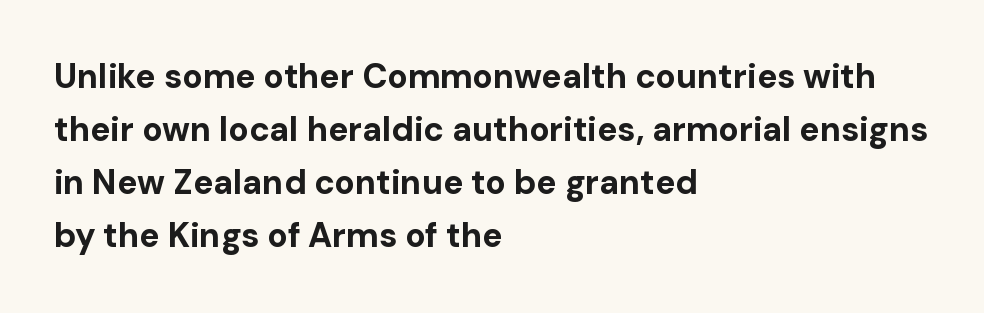
{"serif": "no", "italic": "no", "bold": "yes", "weight": "bold", "width": "normal", "stroke_contrast": "low", "x_height": "medium", "monospaced": "no", "underline": "no", "align": "left", "line_spacing": "normal", "line_spacing_ratio": 1.56, "letter_spacing": "normal", "letter_spacing_em": 0.0, "glyph_px": 34}
